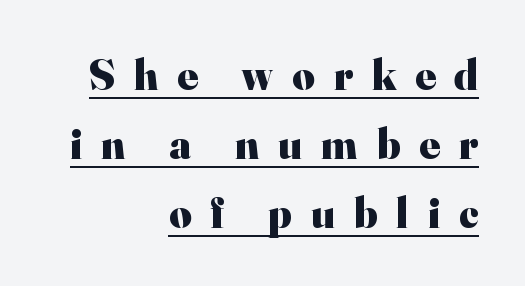
The face used here is proportionally spaced, like ordinary book or web type. Characters remain perfectly vertical along every line. Are there feet on the stems? There are — it's a serif. A full-strength bold gives these letters their thick strokes. Compared with typical paragraphs, the rows here are spaced about the same. Caption: multi-line text, flush right, ragged left.
